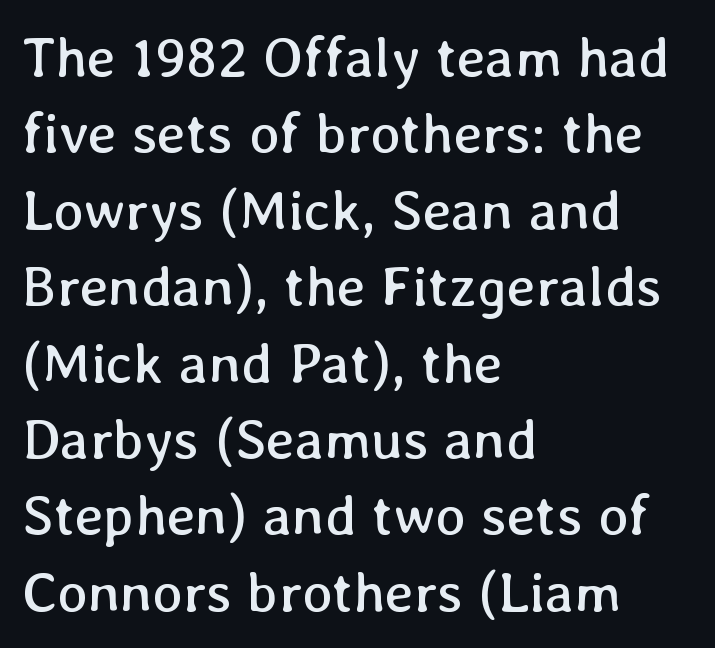
The image shows 57 px regular-weight type, upright; set left-aligned, normal line spacing (1.34x), normal letter spacing, not underlined; low stroke contrast and a medium x-height.
